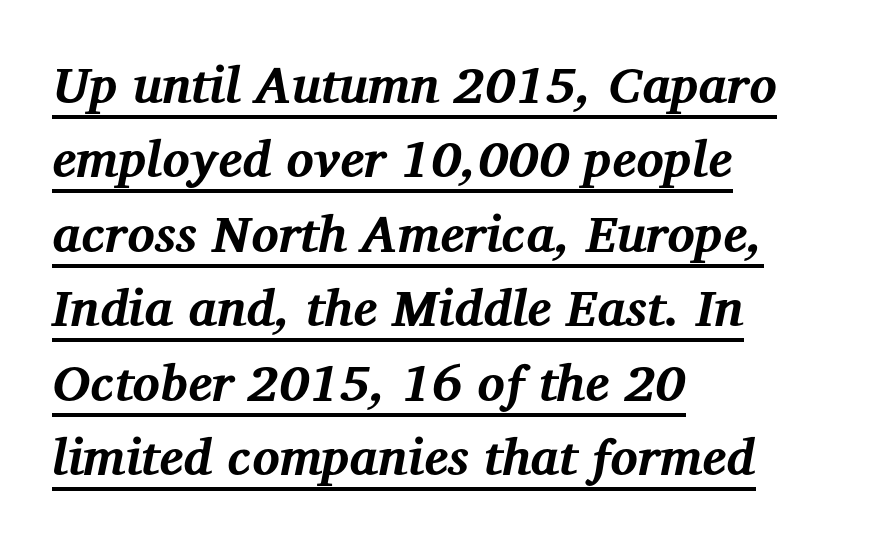
{"serif": "yes", "italic": "yes", "lean": "right", "slant_degrees": 12, "bold": "yes", "weight": "bold", "width": "normal", "stroke_contrast": "medium", "x_height": "medium", "monospaced": "no", "underline": "yes", "align": "left", "line_spacing": "normal", "line_spacing_ratio": 1.46, "letter_spacing": "normal", "letter_spacing_em": 0.0, "glyph_px": 51}
